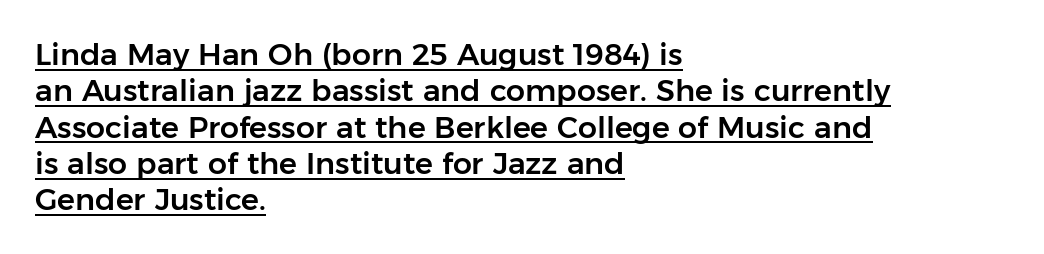
The image shows 30 px sans-serif type, upright; set left-aligned, line spacing 1.21x, normal letter spacing, underlined; low stroke contrast and a medium x-height.
